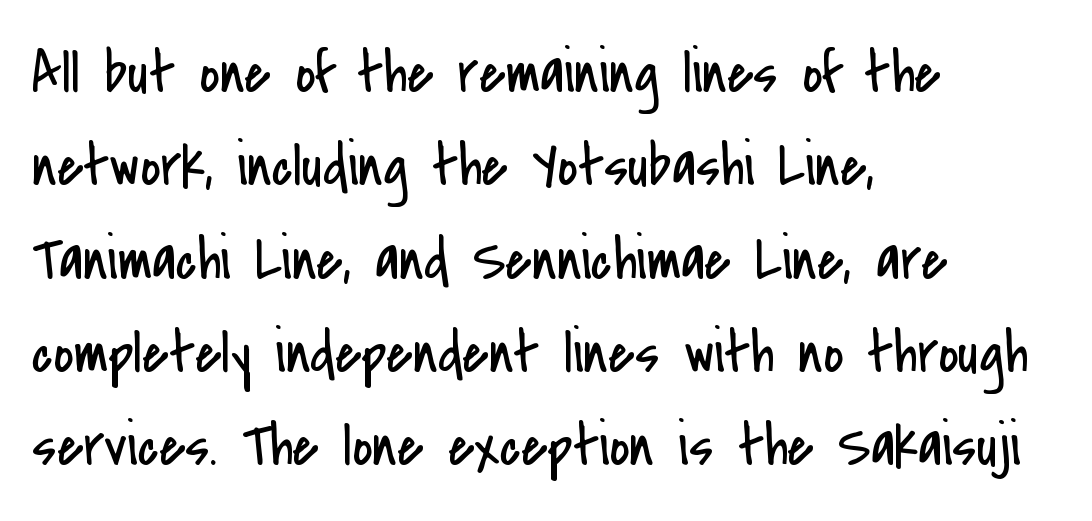
{"serif": "no", "italic": "no", "bold": "no", "weight": "regular", "width": "condensed", "stroke_contrast": "low", "x_height": "small", "monospaced": "no", "underline": "no", "align": "left", "line_spacing": "normal", "line_spacing_ratio": 1.53, "letter_spacing": "normal", "letter_spacing_em": 0.0, "glyph_px": 61}
